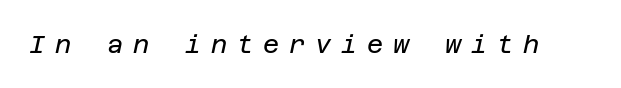
Q: Is the text bold? A: No.
Q: Is the text italic (slanted)? A: Yes, it leans right by about 12 degrees.
Q: Is the text underlined? A: No.
Q: Is the spacing between letters normal or unusually wide? A: Unusually wide.
